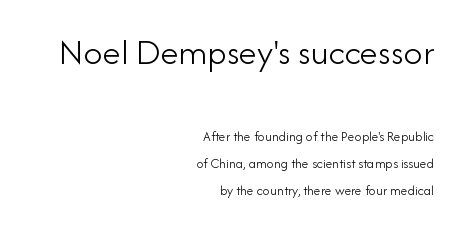
Q: Is the text bold? A: No.
Q: Is the text italic (slanted)? A: No, it is upright.
Q: Is the typeface a serif or a sans-serif typeface? A: Sans-serif.
Q: Is the text underlined? A: No.
Q: How is the paragraph aligned? A: Right-aligned.
Q: Is the spacing between letters normal or unusually wide? A: Normal.
Q: Is the spacing between lines tight, normal or loose? A: Loose.
Q: Which block of text is set in a larger size, the first (top) or the second (bottom)? A: The first (top) one.
Q: Width (condensed, normal, or wide)? A: Normal.
Q: Stroke contrast? A: Low.
Q: x-height? A: Small.
Q: Monospaced? A: No.
